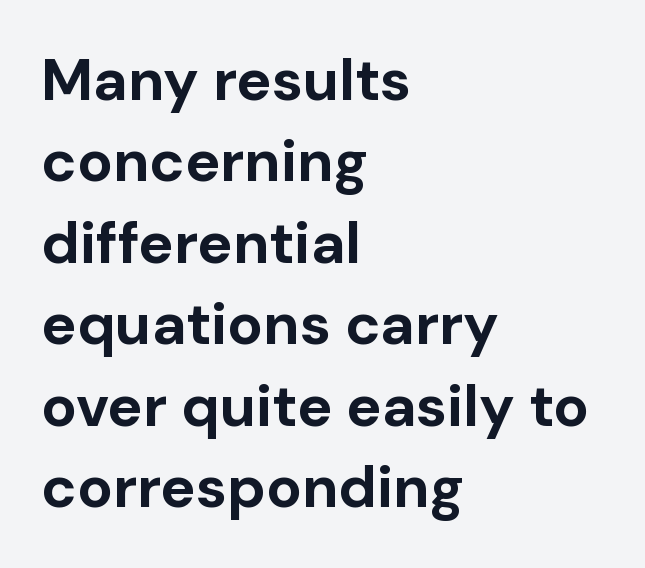
The image shows 59 px bold sans-serif type, upright; set left-aligned, normal line spacing (1.38x), normal letter spacing, not underlined; low stroke contrast and a medium x-height.
